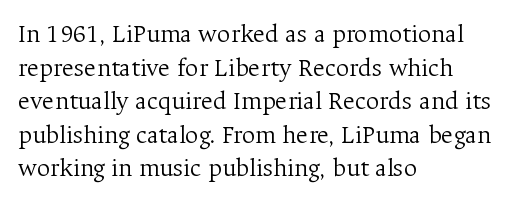
Interline gaps are of average width in this sample. In terms of posture, this sample is upright. Teacher's note: observe the even left margin — that is flush-left alignment. The cut favours lightness, reaching ordinary text weight at its darkest.
